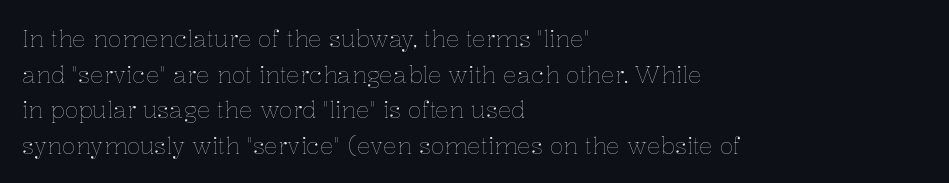
{"italic": "no", "bold": "no", "underline": "no", "align": "left", "line_spacing": "normal", "line_spacing_ratio": 1.55, "letter_spacing": "normal", "letter_spacing_em": 0.0, "glyph_px": 23}
